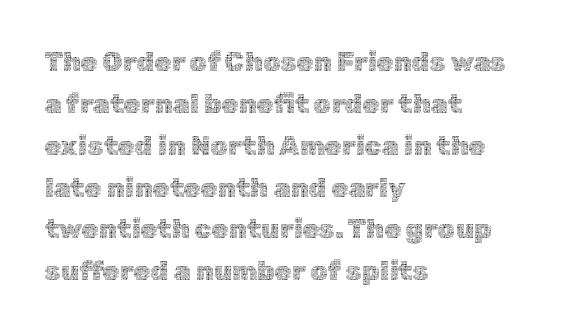
{"italic": "no", "bold": "no", "underline": "no", "align": "left", "line_spacing": "normal", "line_spacing_ratio": 1.55, "letter_spacing": "normal", "letter_spacing_em": 0.0, "glyph_px": 27}
